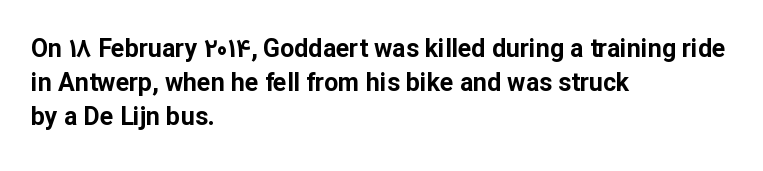
{"italic": "no", "bold": "yes", "underline": "no", "align": "left", "line_spacing": "normal", "line_spacing_ratio": 1.37, "letter_spacing": "normal", "letter_spacing_em": 0.0, "glyph_px": 25}
